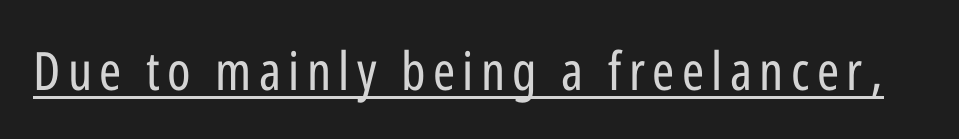
The face used here is proportionally spaced, like ordinary book or web type. The glyphs in this specimen are sans serif. Every character sits straight up, as roman type does. The string is rendered with underlining switched on.
